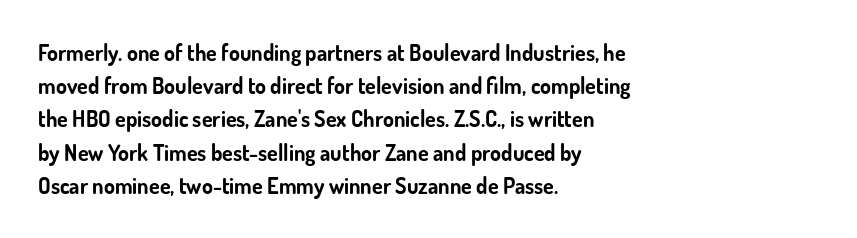
The image shows 22 px bold type, upright; set left-aligned, normal line spacing (1.51x), normal letter spacing, not underlined.
